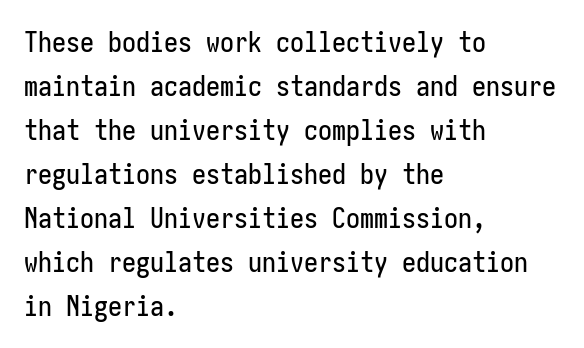
The rendering shows plain stroke endings on the letterforms — a sans-serif design. If you drew a line through each stem, it would be perfectly vertical. Descenders hang freely into open space. Horizontal bands of white between lines are of average thickness. Visually the block forms a straight wall on the left and a jagged coastline on the right.
